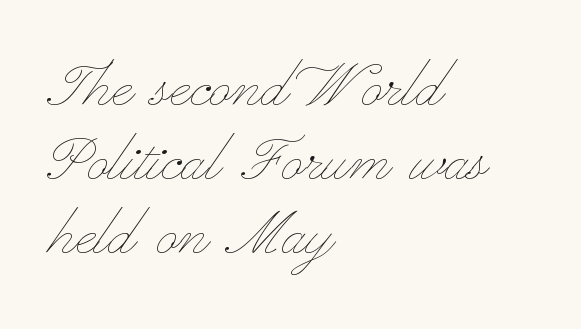
Reading down the block, your eye returns to a fixed left position each line. Character widths vary here, with narrow letters taking less room than wide ones. Each new line begins almost immediately beneath the previous one. The strip under each line holds only bare page.
